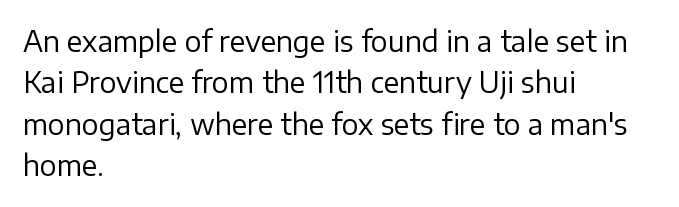
Q: Is the text bold? A: No.
Q: Is the text italic (slanted)? A: No, it is upright.
Q: Is the typeface a serif or a sans-serif typeface? A: Sans-serif.
Q: Is the text underlined? A: No.
Q: How is the paragraph aligned? A: Left-aligned.
Q: Is the spacing between letters normal or unusually wide? A: Normal.
Q: Is the spacing between lines tight, normal or loose? A: Normal.
Q: Width (condensed, normal, or wide)? A: Normal.
Q: Stroke contrast? A: Low.
Q: x-height? A: Medium.
Q: Monospaced? A: No.
